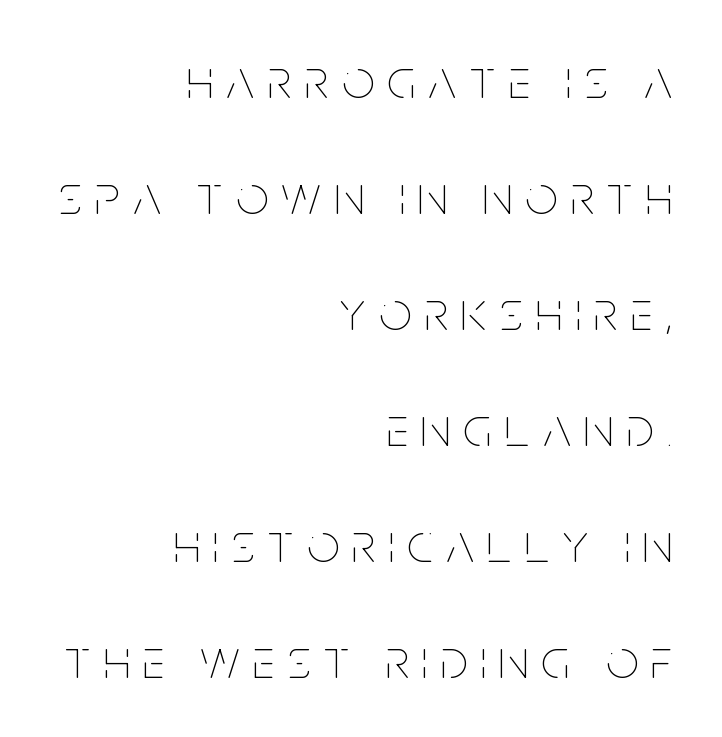
{"italic": "no", "bold": "no", "weight": "thin", "width": "condensed", "stroke_contrast": "low", "x_height": "large", "monospaced": "no", "underline": "no", "align": "right", "line_spacing": "loose", "line_spacing_ratio": 2.07, "letter_spacing": "wide", "letter_spacing_em": 0.24, "glyph_px": 56}
